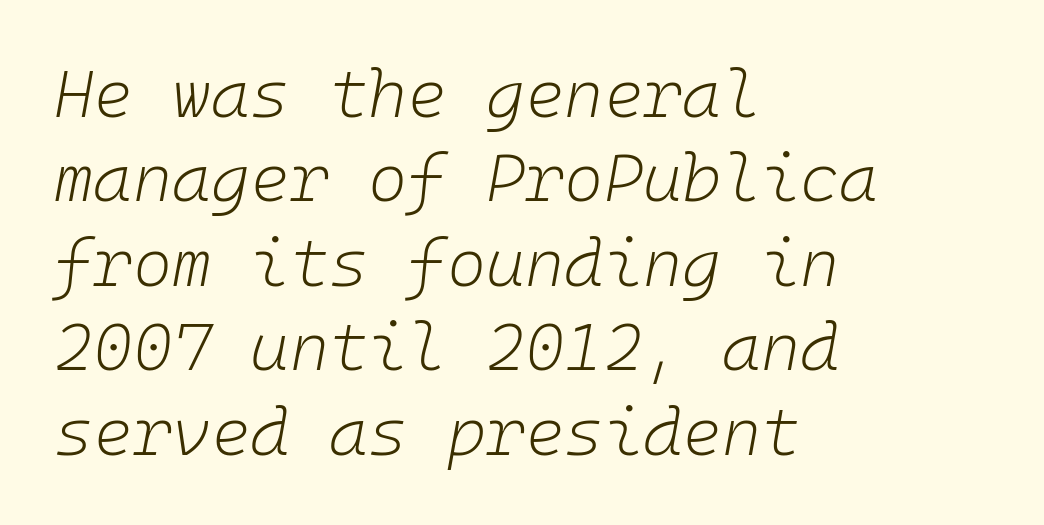
Q: Is the text bold? A: No.
Q: Is the text italic (slanted)? A: Yes, it leans right by about 10 degrees.
Q: Is the text underlined? A: No.
Q: How is the paragraph aligned? A: Left-aligned.
Q: Is the spacing between letters normal or unusually wide? A: Normal.
Q: Is the spacing between lines tight, normal or loose? A: Normal.
Q: Width (condensed, normal, or wide)? A: Normal.
Q: Stroke contrast? A: Low.
Q: x-height? A: Medium.
Q: Monospaced? A: Yes.
